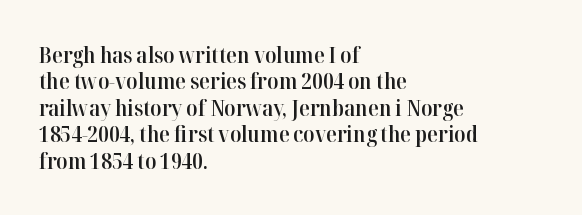
Q: Is the text bold? A: Semi-bold.
Q: Is the text italic (slanted)? A: No, it is upright.
Q: Is the text underlined? A: No.
Q: How is the paragraph aligned? A: Left-aligned.
Q: Is the spacing between letters normal or unusually wide? A: Normal.
